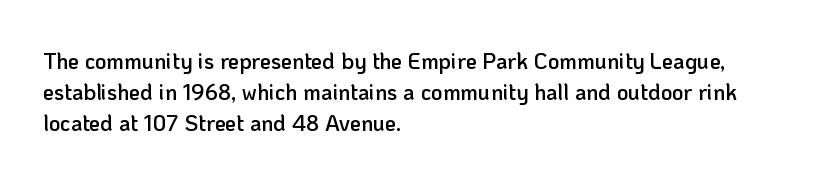
The image shows 22 px text type, upright; set left-aligned, normal line spacing (1.4x), normal letter spacing, not underlined.
